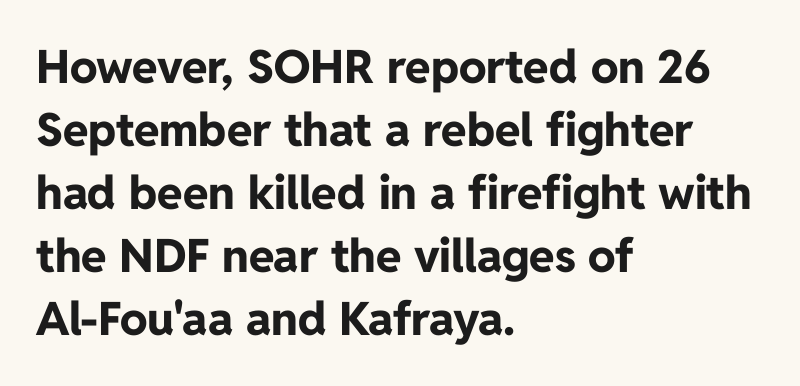
Q: Is the text bold? A: Yes.
Q: Is the text italic (slanted)? A: No, it is upright.
Q: Is the typeface a serif or a sans-serif typeface? A: Sans-serif.
Q: Is the text underlined? A: No.
Q: How is the paragraph aligned? A: Left-aligned.
Q: Is the spacing between letters normal or unusually wide? A: Normal.
Q: Is the spacing between lines tight, normal or loose? A: Normal.
Q: Width (condensed, normal, or wide)? A: Normal.
Q: Stroke contrast? A: Low.
Q: x-height? A: Medium.
Q: Monospaced? A: No.
